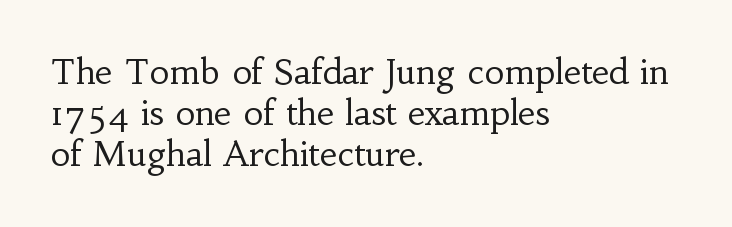
Q: Is the text bold? A: No.
Q: Is the text italic (slanted)? A: No, it is upright.
Q: Is the typeface a serif or a sans-serif typeface? A: Serif.
Q: Is the text underlined? A: No.
Q: How is the paragraph aligned? A: Left-aligned.
Q: Is the spacing between letters normal or unusually wide? A: Normal.
Q: Width (condensed, normal, or wide)? A: Normal.
Q: Stroke contrast? A: Low.
Q: x-height? A: Small.
Q: Monospaced? A: No.
